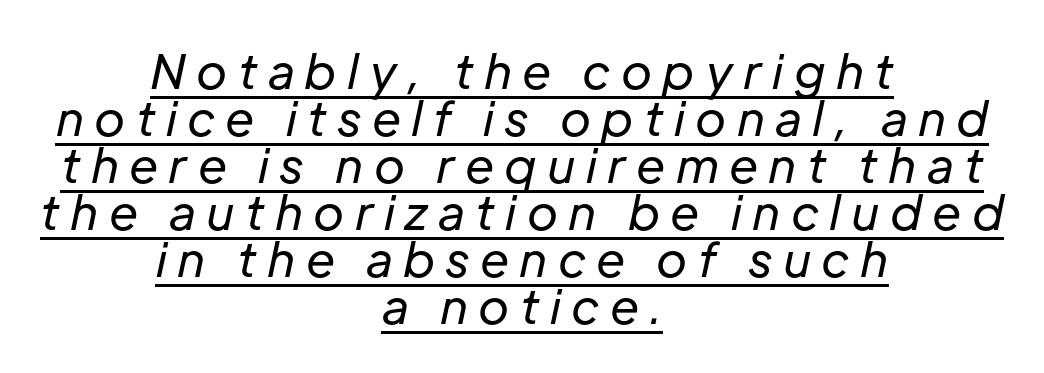
A quiet, ordinary-to-light weight characterises the typeface. Notice how the stems are inclined rather than vertical — that's the hallmark of italics. The text block is weighted toward neither margin, spreading evenly from the middle. The gaps between neighbouring characters are conspicuously large. Think of a printed novel: that variable character pitch is what you see here. What's the leading like? Squeezed, with rows nearly overlapping.
